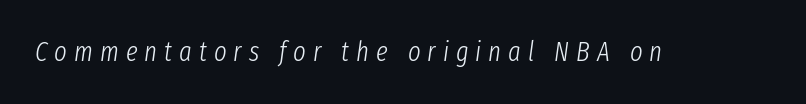
The face looks like a standard text weight, possibly lighter. Caption: expanded tracking, letters set apart. You can tell it's italic because the verticals aren't actually vertical. Type without underlining.
